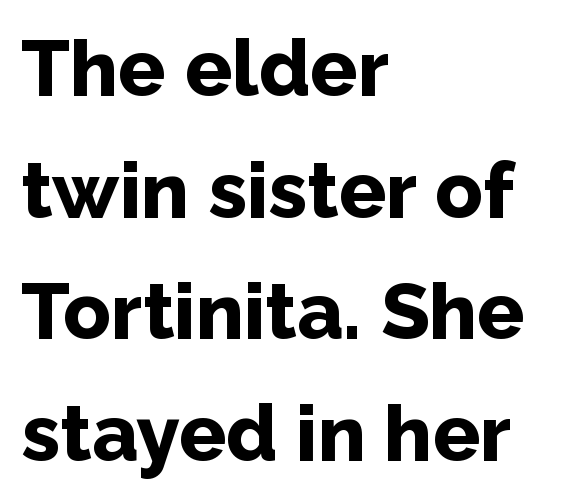
The image shows 79 px bold sans-serif type, upright; set left-aligned, normal line spacing (1.54x), normal letter spacing, not underlined; low stroke contrast and a medium x-height.
